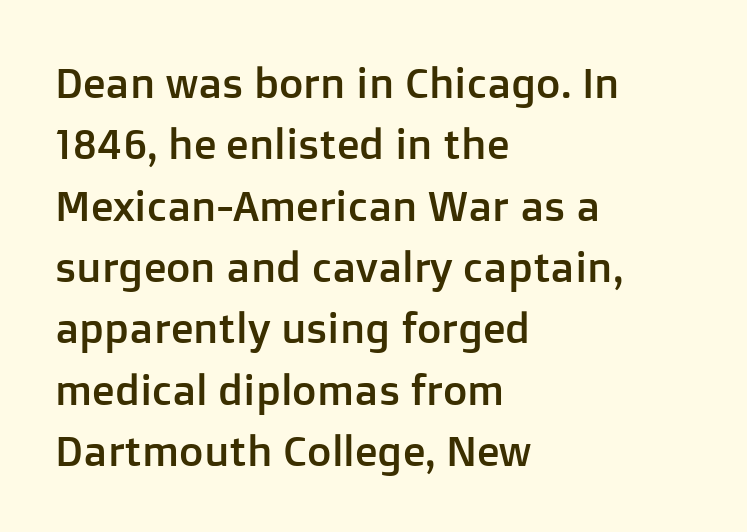
The specimen reads as upright at a glance. Classification — sans serif. Nothing unusual about the tracking: characters are spaced as the font intends. Each letter keeps its own natural width here, so spacing adapts to shape. Descender tails drop into unmarked territory.
